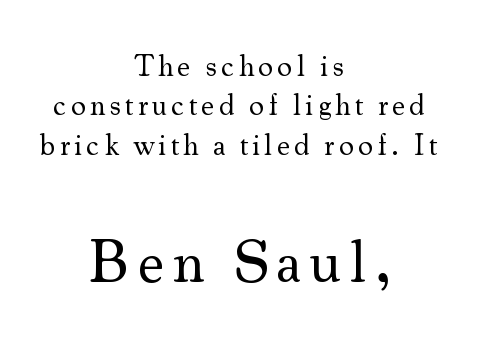
The image shows 61 px regular-weight serif type, upright; set centered, normal line spacing (1.31x), not underlined; the second (bottom) block is 2.03x larger; medium stroke contrast and a small x-height.
